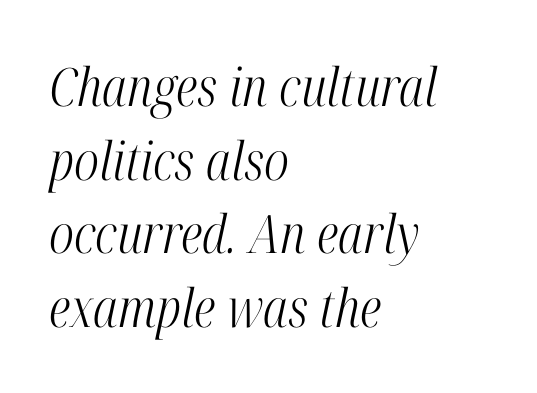
Q: Is the text bold? A: No.
Q: Is the text italic (slanted)? A: Yes, it leans right by about 12 degrees.
Q: Is the typeface a serif or a sans-serif typeface? A: Serif.
Q: Is the text underlined? A: No.
Q: How is the paragraph aligned? A: Left-aligned.
Q: Is the spacing between letters normal or unusually wide? A: Normal.
Q: Is the spacing between lines tight, normal or loose? A: Normal.
Q: Width (condensed, normal, or wide)? A: Condensed.
Q: Stroke contrast? A: High.
Q: x-height? A: Medium.
Q: Monospaced? A: No.
